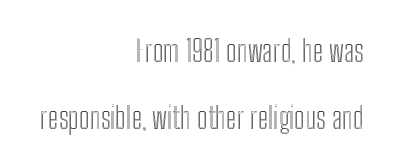
The image shows 30 px condensed type, upright; set right-aligned, loose line spacing (2.23x), normal letter spacing, not underlined; a medium x-height.
